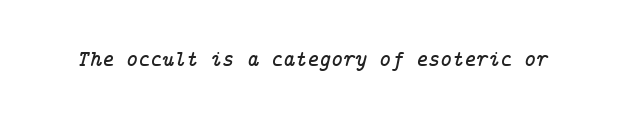
Characters are canted at an angle relative to the baseline's perpendicular. Each row of text sits above clean, open space. This sample uses plain, unmodified letter spacing.
